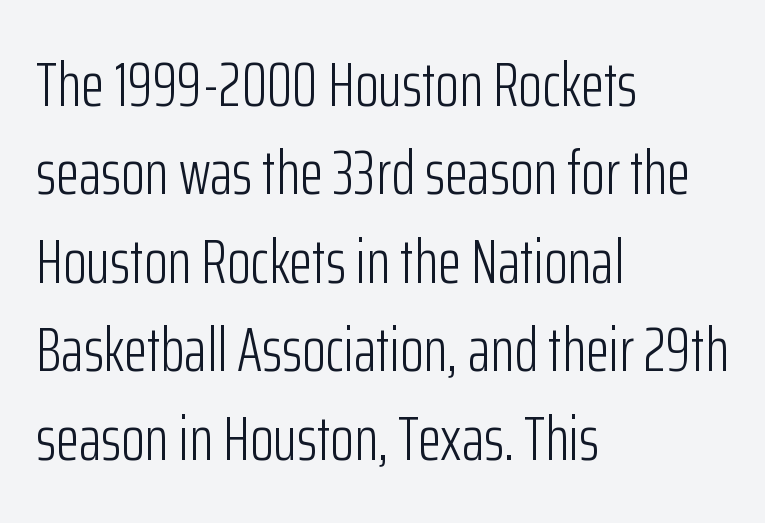
The image shows 61 px light, condensed sans-serif type, upright; set left-aligned, normal line spacing (1.45x), normal letter spacing, not underlined; low stroke contrast and a medium x-height.
